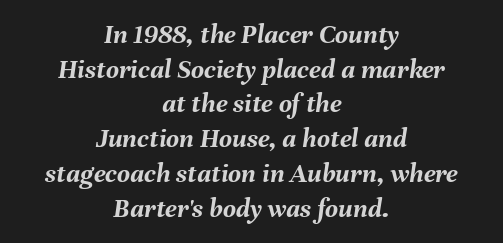
{"italic": "yes", "lean": "right", "slant_degrees": 8, "bold": "yes", "weight": "semibold", "width": "normal", "stroke_contrast": "medium", "x_height": "medium", "monospaced": "no", "underline": "no", "align": "center", "line_spacing_ratio": 1.24, "letter_spacing": "normal", "letter_spacing_em": 0.0, "glyph_px": 28}
